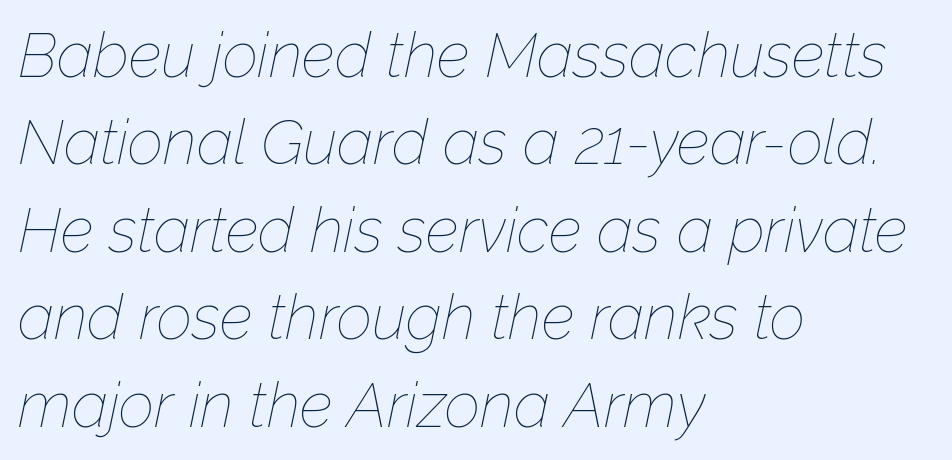
Summary of vertical rhythm: regular, with standard interline spacing. Do the characters align in a grid? No, the font is proportional. Heft: none added — not bold. Type without underlining. A typesetter would mark this as italic.
